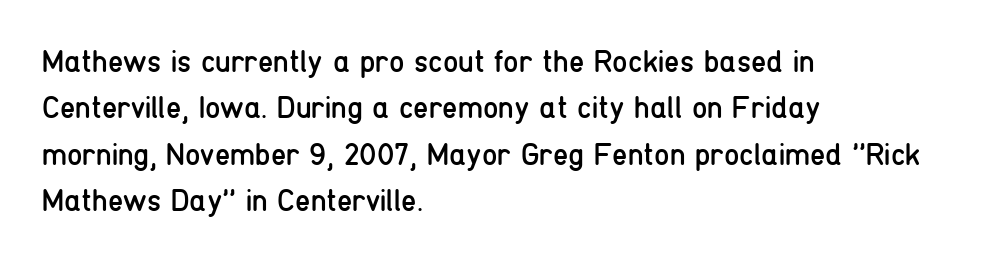
Q: Is the text bold? A: No.
Q: Is the text italic (slanted)? A: No, it is upright.
Q: Is the typeface a serif or a sans-serif typeface? A: Sans-serif.
Q: Is the text underlined? A: No.
Q: How is the paragraph aligned? A: Left-aligned.
Q: Is the spacing between letters normal or unusually wide? A: Normal.
Q: Is the spacing between lines tight, normal or loose? A: Normal.
Q: Width (condensed, normal, or wide)? A: Condensed.
Q: Stroke contrast? A: Low.
Q: x-height? A: Medium.
Q: Monospaced? A: No.
